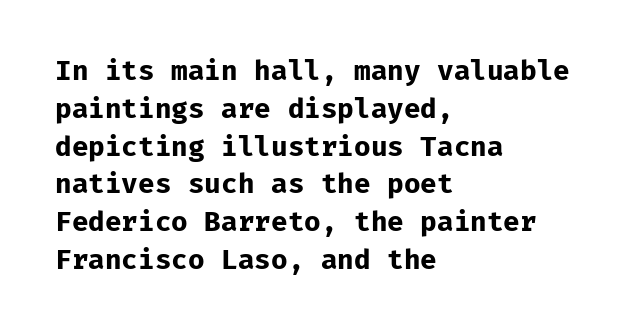
The image shows 27 px bold type, upright; set left-aligned, normal line spacing (1.4x), normal letter spacing, not underlined.
